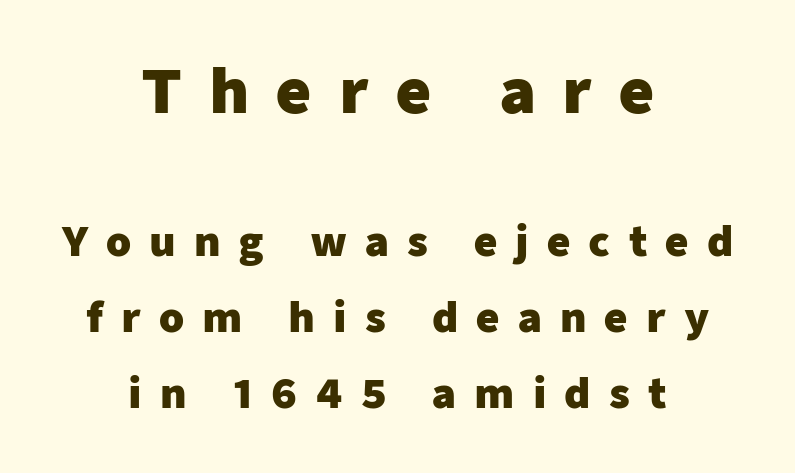
The image shows 60 px heavy sans-serif type, upright; set centered, loose line spacing (1.9x), unusually wide letter spacing (+0.45 em), not underlined; the first (top) block is 1.5x larger; low stroke contrast and a medium x-height.
